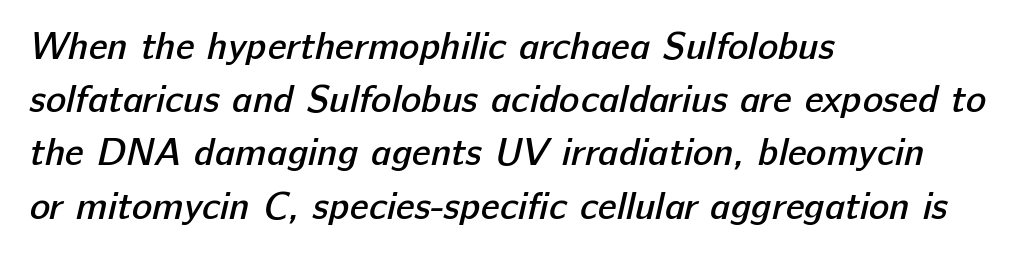
The image shows 38 px semibold sans-serif type; set left-aligned, normal line spacing (1.4x), normal letter spacing, not underlined; low stroke contrast and a medium x-height.
